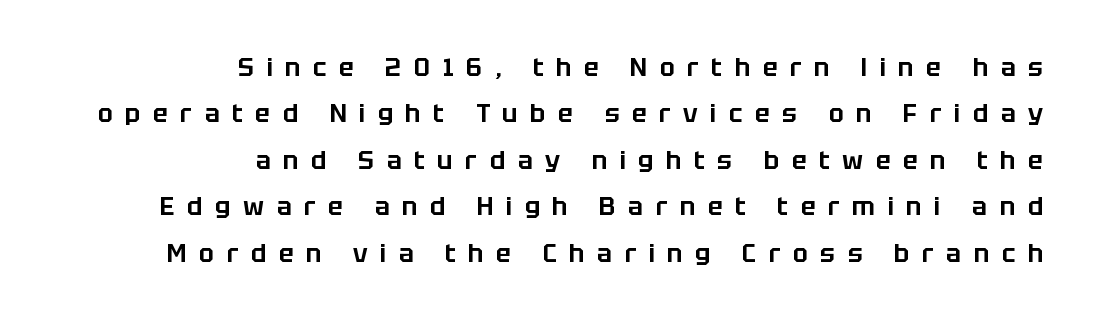
Teacher's note: observe the even right margin — that is flush-right alignment. Do the letters lean? They stand straight. Someone cranked the tracking dial way up on this one. The foot of each line stays bare and open.
